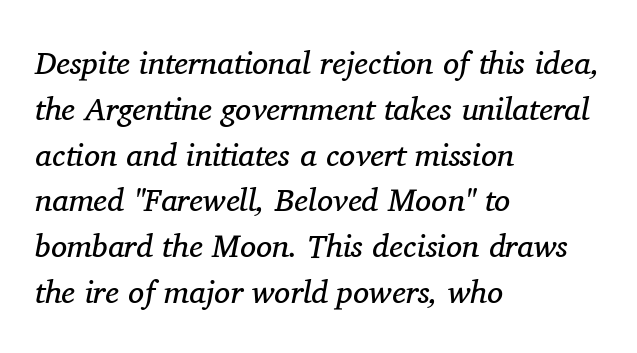
The face used here is rendered with its standard letterfit. The font's italic variant was chosen for this text. The characters display serif detailing at their extremities. Descender tails drop into unmarked territory. Leftover space on each line is placed entirely after the last word. Does the leading feel generous? No, just average.
